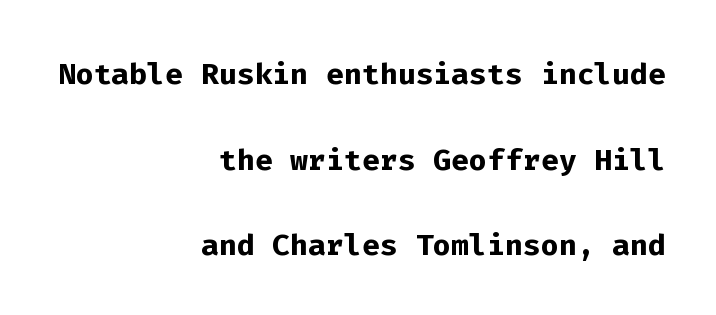
The image shows 42 px semibold sans-serif type, upright, monospaced; set right-aligned, loose line spacing (2.04x), normal letter spacing, not underlined; low stroke contrast and a medium x-height.
